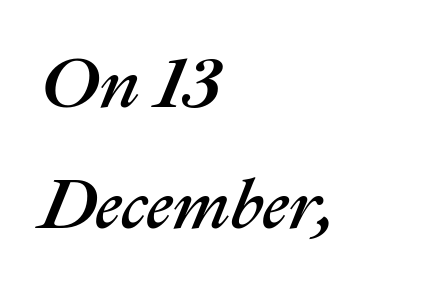
Q: Is the text italic (slanted)? A: Yes, it leans right by about 22 degrees.
Q: Is the text underlined? A: No.
Q: How is the paragraph aligned? A: Left-aligned.
Q: Is the spacing between letters normal or unusually wide? A: Normal.
Q: Is the spacing between lines tight, normal or loose? A: Normal.
Q: Width (condensed, normal, or wide)? A: Normal.
Q: Stroke contrast? A: Medium.
Q: x-height? A: Medium.
Q: Monospaced? A: No.
